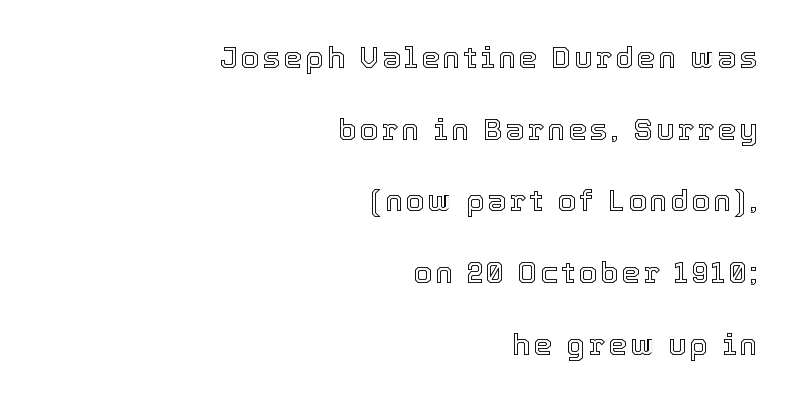
Q: Is the text italic (slanted)? A: No, it is upright.
Q: Is the text underlined? A: No.
Q: How is the paragraph aligned? A: Right-aligned.
Q: Is the spacing between lines tight, normal or loose? A: Loose.
Q: Width (condensed, normal, or wide)? A: Normal.
Q: x-height? A: Medium.
Q: Monospaced? A: No.
